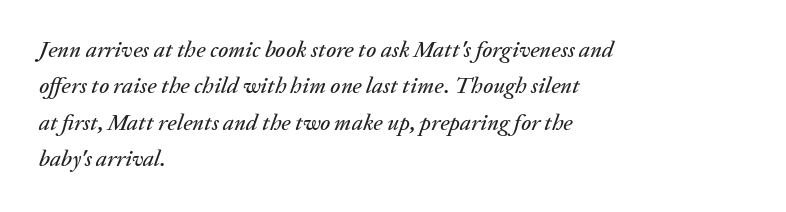
Q: Is the text italic (slanted)? A: Yes, it leans right by about 20 degrees.
Q: Is the text underlined? A: No.
Q: How is the paragraph aligned? A: Left-aligned.
Q: Is the spacing between letters normal or unusually wide? A: Normal.
Q: Is the spacing between lines tight, normal or loose? A: Normal.
